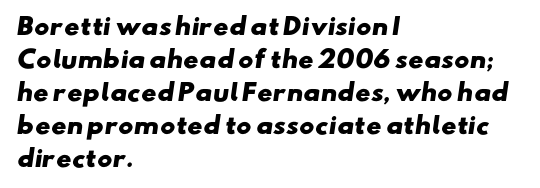
Q: Is the text bold? A: Yes.
Q: Is the text underlined? A: No.
Q: How is the paragraph aligned? A: Left-aligned.
Q: Is the spacing between letters normal or unusually wide? A: Normal.
Q: Is the spacing between lines tight, normal or loose? A: Normal.
